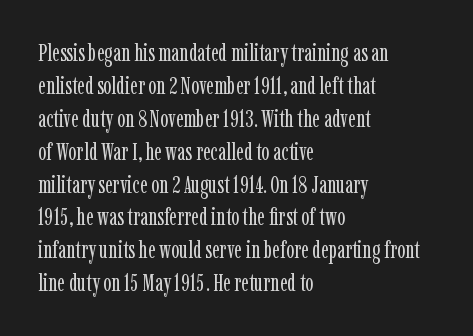
{"italic": "no", "bold": "no", "underline": "no", "align": "left", "line_spacing": "normal", "line_spacing_ratio": 1.37, "letter_spacing": "normal", "letter_spacing_em": 0.0, "glyph_px": 24}
